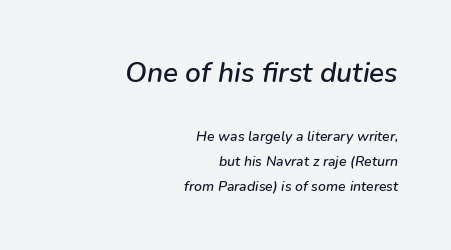
How are the letters spaced? Ordinarily, with no added tracking. Note the varied advance widths — an 'i' is clearly narrower than an 'm'. Beneath every word, the page is bare. Block one is the big one; block two sits smaller underneath. Emphasis-style slanted type is in use. Layout note: lines flush right.
